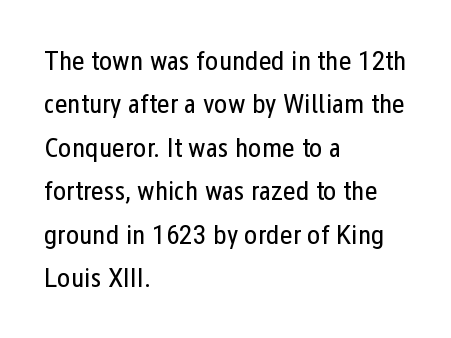
The image shows 28 px regular-weight, condensed sans-serif type, upright; set left-aligned, normal line spacing (1.55x), normal letter spacing, not underlined; low stroke contrast and a medium x-height.
